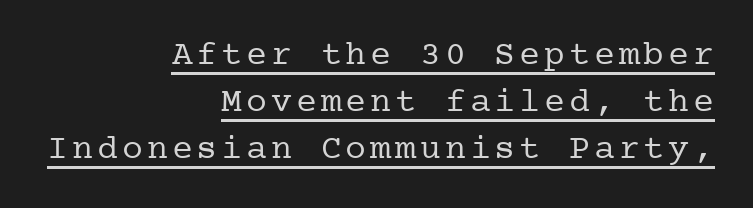
The image shows 35 px regular-weight serif type, upright; set right-aligned, normal line spacing (1.34x), underlined; low stroke contrast and a medium x-height.
